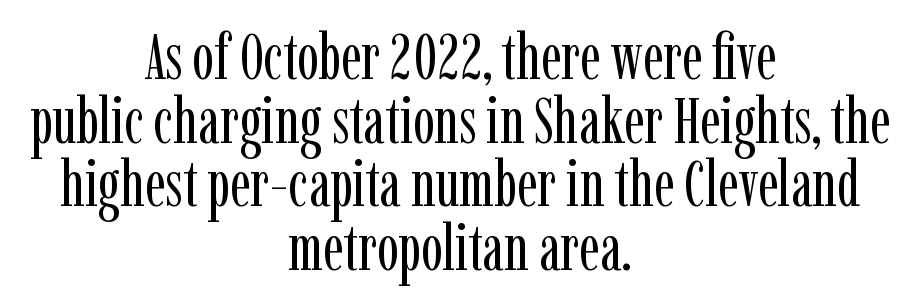
Note the varied advance widths — an 'i' is clearly narrower than an 'm'. What's the leading like? Squeezed, with rows nearly overlapping. Weight: not bold — regular or lighter. Standard letterfit; no display-style spreading of the glyphs.
